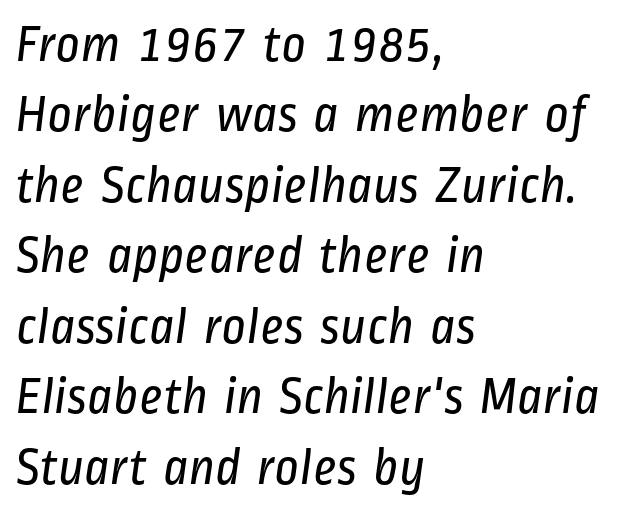
The rendering shows plain stroke endings on the letterforms — a sans-serif design. This reads as an unemphasized weight, regular at the heaviest. These lines are rendered in a variable-pitch font. Leftover space on each line is placed entirely after the last word. The zone under the glyphs is completely vacant. Students, note that the glyphs here touch the page at normal intervals.
